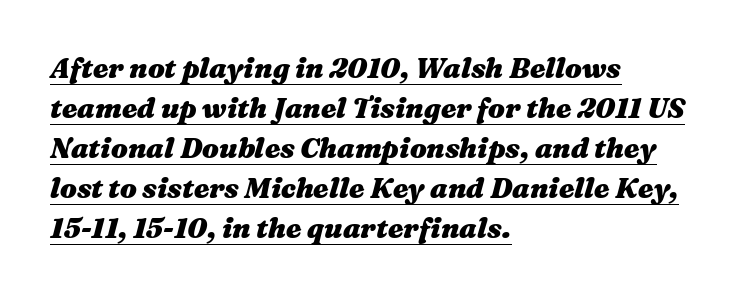
The glyphs are accompanied by a horizontal stroke just below them. This block has exactly the height ordinary leading produces. In terms of letterspacing, this is plain default setting. Is this a fixed-width face? No — the glyphs have proportional, varying widths.
